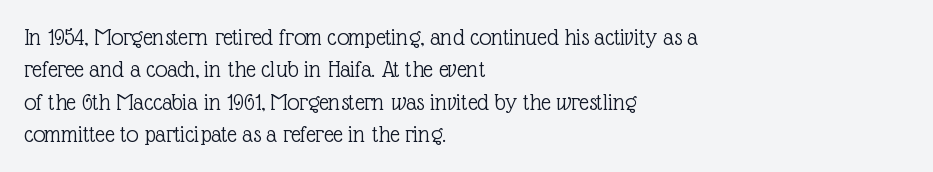
{"italic": "no", "bold": "no", "underline": "no", "align": "left", "line_spacing": "normal", "line_spacing_ratio": 1.35, "letter_spacing": "normal", "letter_spacing_em": 0.0, "glyph_px": 24}
